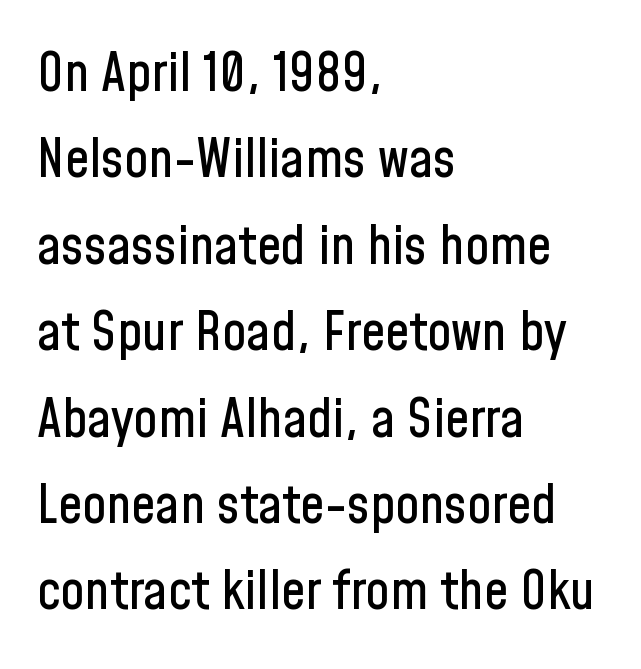
The image shows 54 px condensed sans-serif type, upright; set left-aligned, normal line spacing (1.6x), normal letter spacing, not underlined; low stroke contrast and a medium x-height.
